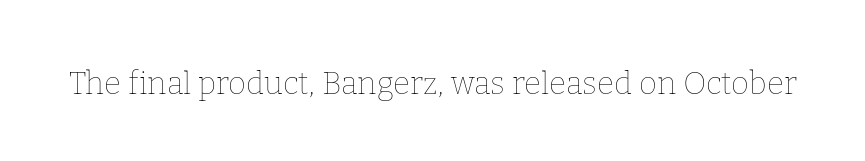
{"italic": "no", "bold": "no", "weight": "thin", "width": "normal", "stroke_contrast": "low", "x_height": "medium", "monospaced": "no", "underline": "no", "letter_spacing": "normal", "letter_spacing_em": 0.0, "glyph_px": 31}
